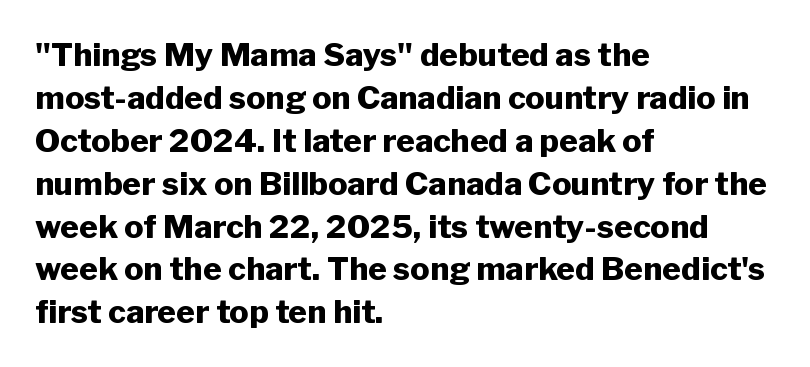
Q: Is the text bold? A: Yes.
Q: Is the text italic (slanted)? A: No, it is upright.
Q: Is the typeface a serif or a sans-serif typeface? A: Sans-serif.
Q: Is the text underlined? A: No.
Q: How is the paragraph aligned? A: Left-aligned.
Q: Is the spacing between letters normal or unusually wide? A: Normal.
Q: Is the spacing between lines tight, normal or loose? A: Normal.
Q: Width (condensed, normal, or wide)? A: Normal.
Q: Stroke contrast? A: Low.
Q: x-height? A: Medium.
Q: Monospaced? A: No.
